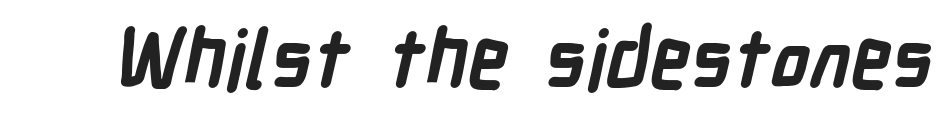
What stands out about the letter spacing? Nothing — it is the standard amount. A clean baseline with only descenders dipping below it. A dark, heavy texture on the line: the type is bold. The rendering shows plain stroke endings on the letterforms — a sans-serif design. Character widths vary here, with narrow letters taking less room than wide ones.
